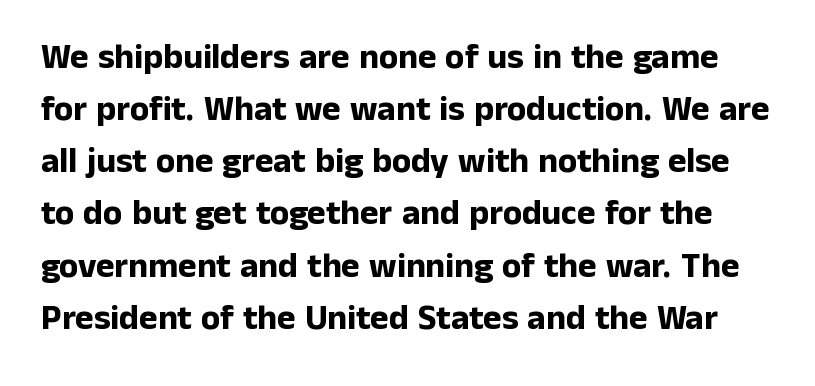
{"serif": "no", "italic": "no", "bold": "yes", "weight": "bold", "width": "normal", "stroke_contrast": "low", "x_height": "medium", "monospaced": "no", "underline": "no", "line_spacing": "normal", "line_spacing_ratio": 1.49, "letter_spacing": "normal", "letter_spacing_em": 0.0, "glyph_px": 35}
